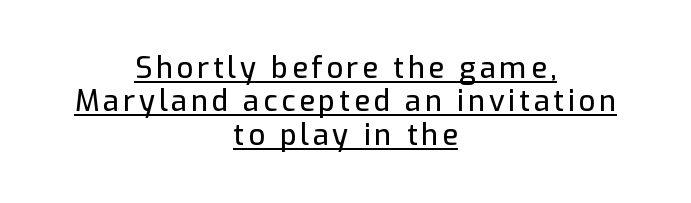
The image shows 29 px sans-serif type, upright; set centered, tight line spacing (1.15x), underlined; low stroke contrast and a medium x-height.
